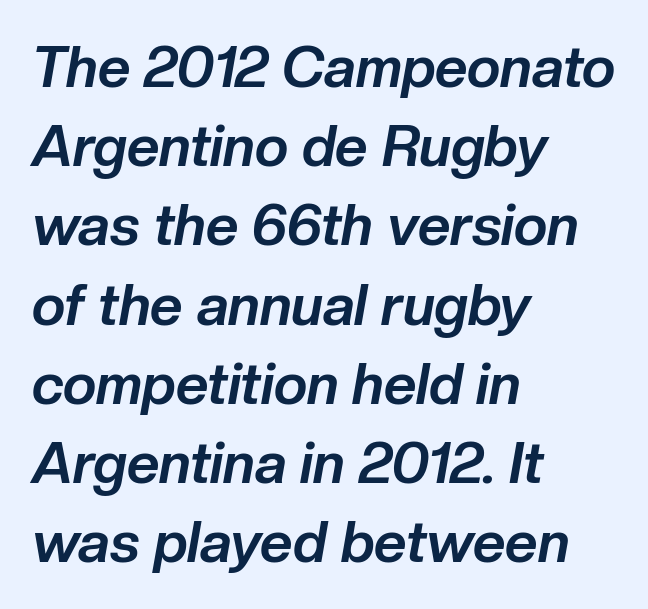
Q: Is the text bold? A: Yes.
Q: Is the text italic (slanted)? A: Yes, it leans right by about 10 degrees.
Q: Is the text underlined? A: No.
Q: How is the paragraph aligned? A: Left-aligned.
Q: Is the spacing between letters normal or unusually wide? A: Normal.
Q: Is the spacing between lines tight, normal or loose? A: Normal.
Q: Width (condensed, normal, or wide)? A: Normal.
Q: Stroke contrast? A: Low.
Q: x-height? A: Medium.
Q: Monospaced? A: No.
